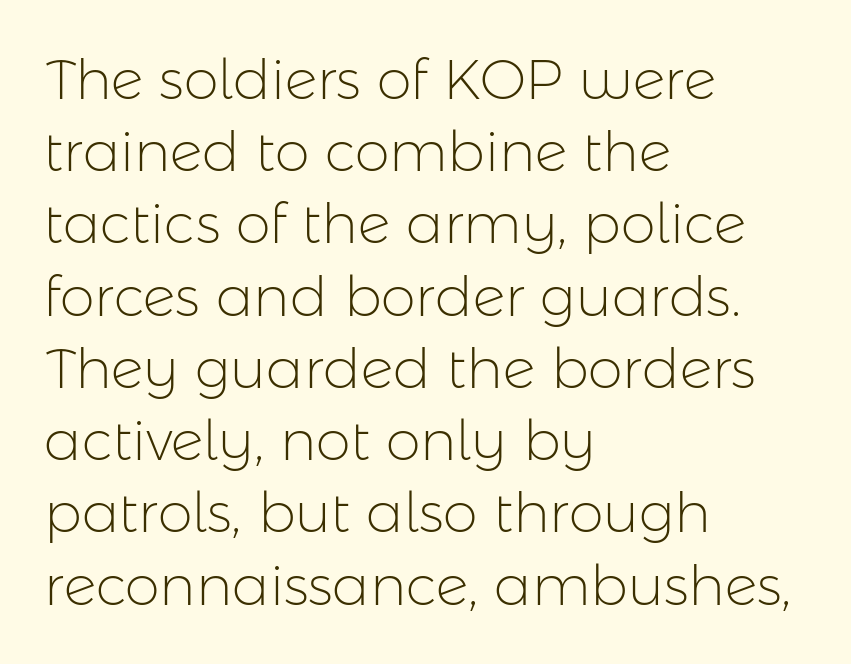
Italic: no, the glyphs are upright roman. The font family rendered here belongs to the sans-serif group. Each row of text sits above clean, open space. Do the characters align in a grid? No, the font is proportional.
